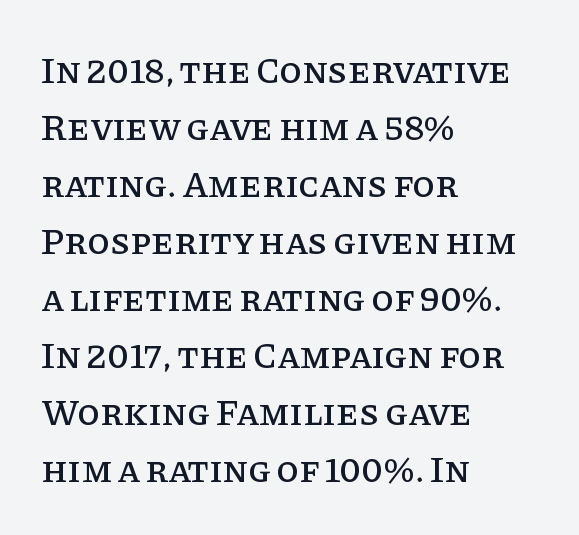
Q: Is the text italic (slanted)? A: No, it is upright.
Q: Is the typeface a serif or a sans-serif typeface? A: Serif.
Q: Is the text underlined? A: No.
Q: How is the paragraph aligned? A: Left-aligned.
Q: Is the spacing between letters normal or unusually wide? A: Normal.
Q: Is the spacing between lines tight, normal or loose? A: Normal.
Q: Width (condensed, normal, or wide)? A: Normal.
Q: Stroke contrast? A: Low.
Q: x-height? A: Large.
Q: Monospaced? A: No.
